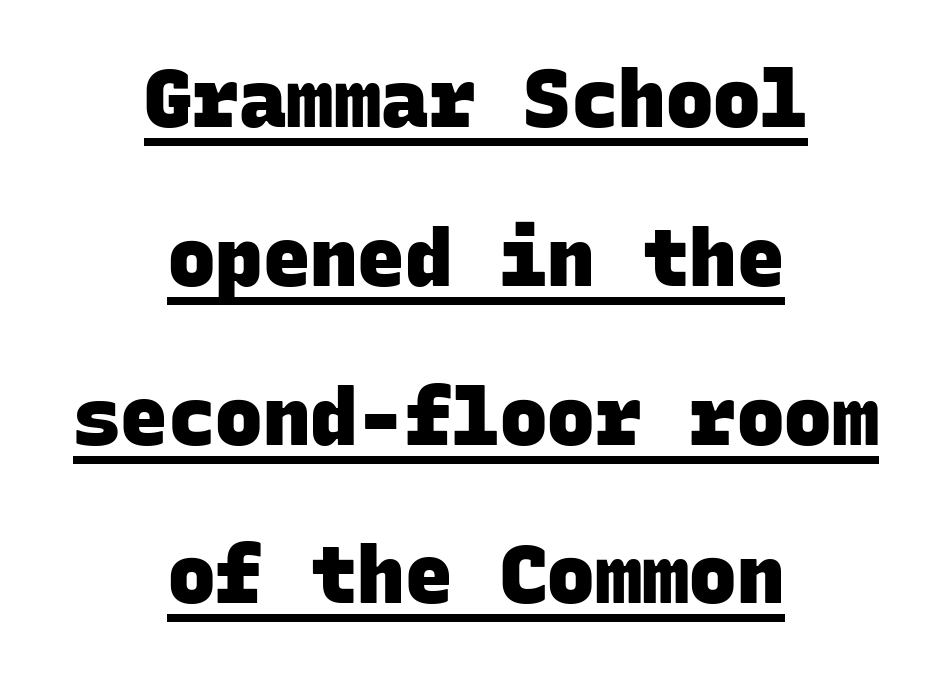
Q: Is the text bold? A: Yes.
Q: Is the typeface a serif or a sans-serif typeface? A: Sans-serif.
Q: Is the text underlined? A: Yes.
Q: How is the paragraph aligned? A: Centered.
Q: Is the spacing between letters normal or unusually wide? A: Normal.
Q: Is the spacing between lines tight, normal or loose? A: Loose.
Q: Width (condensed, normal, or wide)? A: Normal.
Q: Stroke contrast? A: Low.
Q: x-height? A: Large.
Q: Monospaced? A: Yes.
